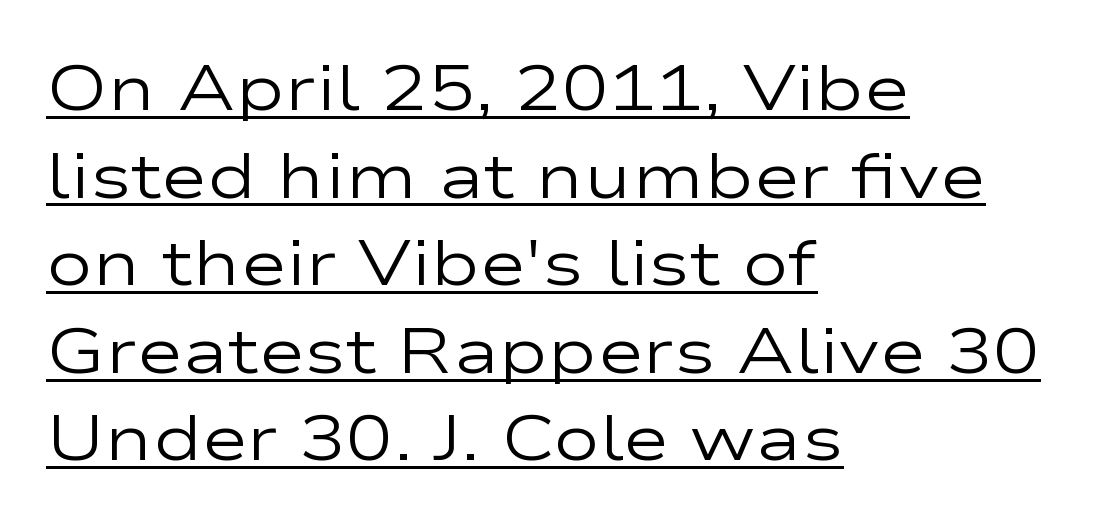
Every row of glyphs begins at an identical x-position on the left. Students, note that the glyphs here touch the page at normal intervals. Notice how a bar underscores the lettering throughout. The font is comparable to plain body text, perhaps lighter. The typography opts for an upright posture over an oblique one.
